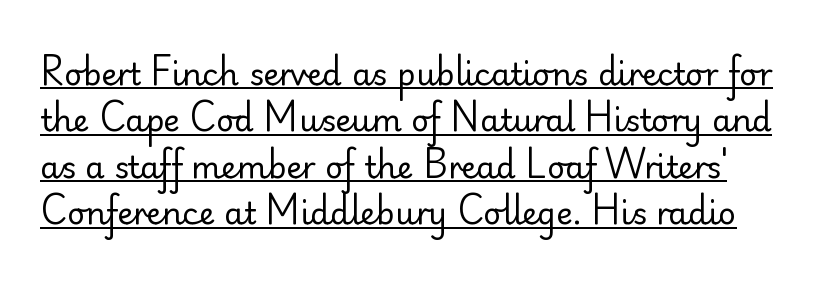
Q: Is the text bold? A: No.
Q: Is the text italic (slanted)? A: No, it is upright.
Q: Is the typeface a serif or a sans-serif typeface? A: Sans-serif.
Q: Is the text underlined? A: Yes.
Q: Is the spacing between letters normal or unusually wide? A: Normal.
Q: Is the spacing between lines tight, normal or loose? A: Normal.
Q: Width (condensed, normal, or wide)? A: Normal.
Q: Stroke contrast? A: Low.
Q: x-height? A: Small.
Q: Monospaced? A: No.
